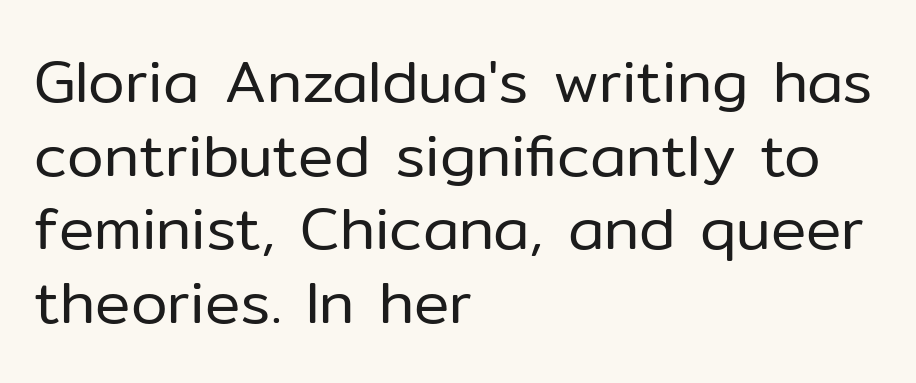
Words float on clear page, feet unadorned. The characters display no serif detailing; their extremities are plain. These lines are rendered in a variable-pitch font. Weight: regular or lighter. Ascenders rise straight up at ninety degrees. The type is set solid horizontally, with unmodified tracking.
